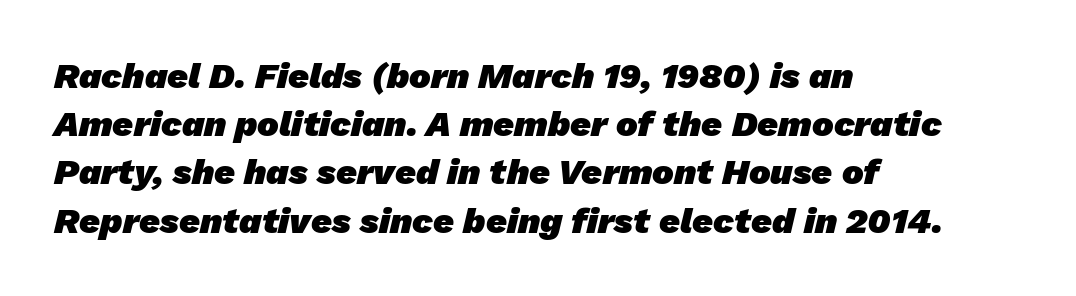
The image shows 36 px heavy sans-serif type; set left-aligned, normal line spacing (1.34x), normal letter spacing, not underlined; low stroke contrast and a medium x-height.
